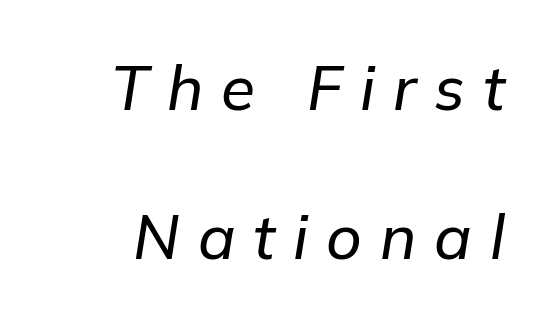
Designer's note — italics engaged. A typesetter would call this proportional, since set widths differ per character. Words appear elongated and porous because spacing is wide. Is there much room between lines? Yes — plenty of vertical air separates them.
